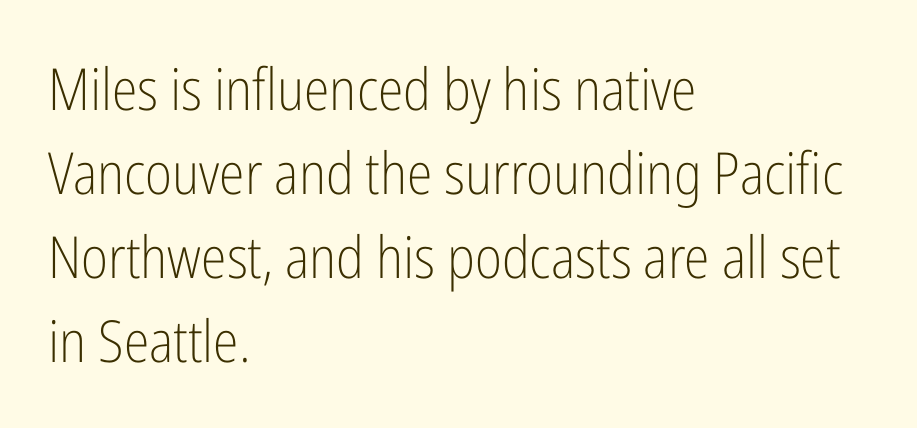
Q: Is the text bold? A: No.
Q: Is the text italic (slanted)? A: No, it is upright.
Q: Is the typeface a serif or a sans-serif typeface? A: Sans-serif.
Q: Is the text underlined? A: No.
Q: How is the paragraph aligned? A: Left-aligned.
Q: Is the spacing between letters normal or unusually wide? A: Normal.
Q: Is the spacing between lines tight, normal or loose? A: Normal.
Q: Width (condensed, normal, or wide)? A: Condensed.
Q: Stroke contrast? A: Low.
Q: x-height? A: Medium.
Q: Monospaced? A: No.
